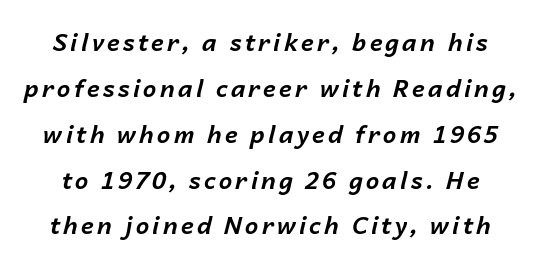
Q: Is the text bold? A: Yes.
Q: Is the text italic (slanted)? A: Yes, it leans right by about 14 degrees.
Q: Is the text underlined? A: No.
Q: Is the spacing between lines tight, normal or loose? A: Loose.
